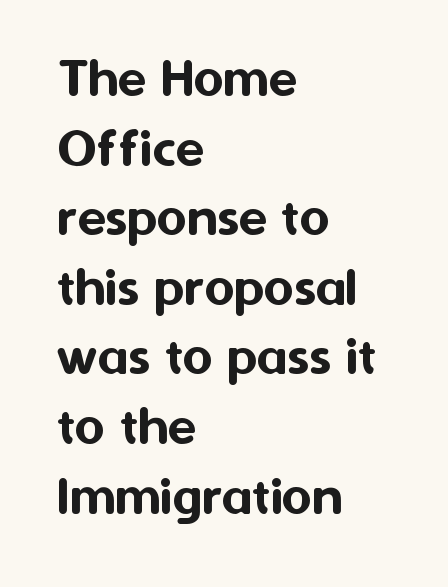
The image shows 58 px sans-serif type, upright; set left-aligned, line spacing 1.2x, normal letter spacing, not underlined; medium stroke contrast and a medium x-height.
